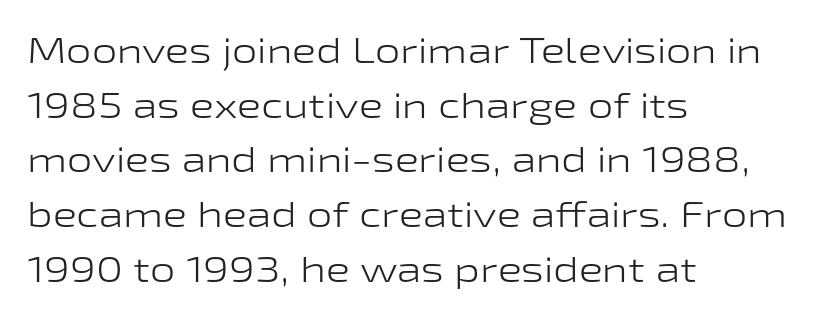
{"serif": "no", "italic": "no", "bold": "no", "weight": "light", "width": "wide", "stroke_contrast": "low", "x_height": "medium", "monospaced": "no", "underline": "no", "align": "left", "line_spacing": "normal", "line_spacing_ratio": 1.52, "letter_spacing": "normal", "letter_spacing_em": 0.0, "glyph_px": 36}
